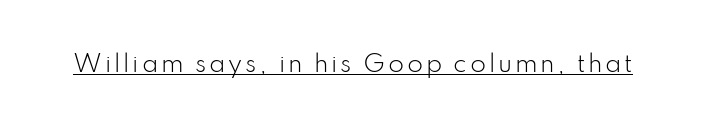
The image shows 23 px text type, upright; set underlined.
